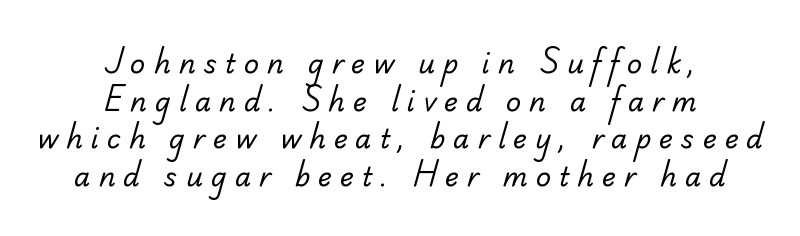
Q: Is the text bold? A: No.
Q: Is the text underlined? A: No.
Q: How is the paragraph aligned? A: Centered.
Q: Is the spacing between letters normal or unusually wide? A: Unusually wide.
Q: Is the spacing between lines tight, normal or loose? A: Normal.
